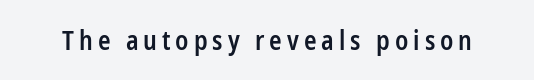
Q: Is the text bold? A: Semi-bold.
Q: Is the text italic (slanted)? A: No, it is upright.
Q: Is the text underlined? A: No.
